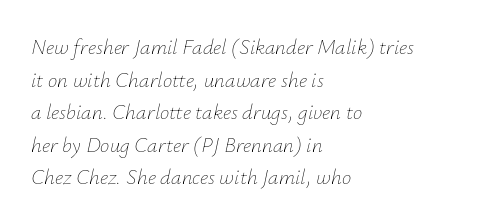
{"italic": "yes", "lean": "right", "slant_degrees": 12, "bold": "no", "underline": "no", "align": "left", "line_spacing": "normal", "line_spacing_ratio": 1.55, "letter_spacing": "normal", "letter_spacing_em": 0.0, "glyph_px": 21}
